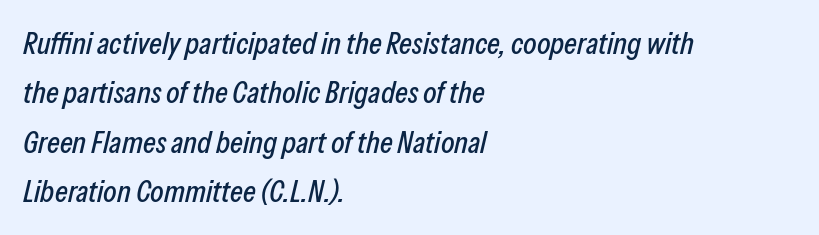
There's an unmistakable incline to the writing here. Only glyphs here, with clear space below each row. The face used here is rendered with its standard letterfit. Leftover space on each line is placed entirely after the last word. Do the characters align in a grid? No, the font is proportional. What's the leading like? Ordinary, nothing unusual.
